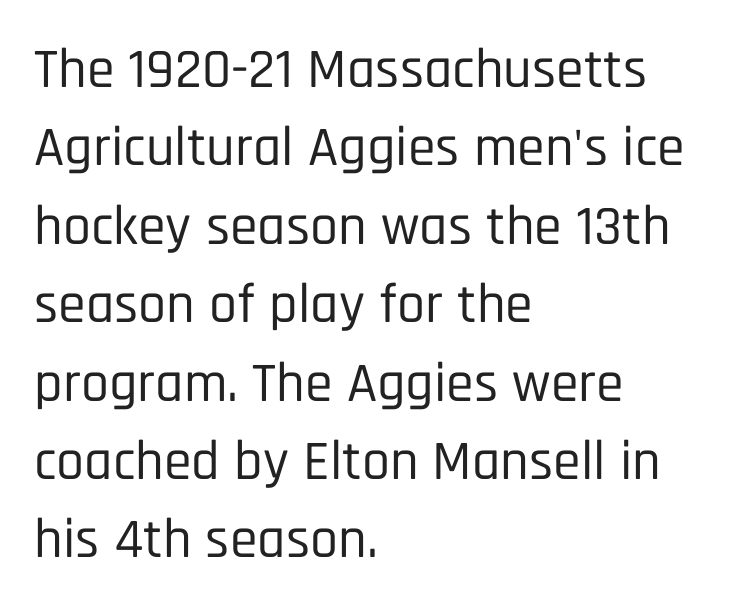
{"serif": "no", "italic": "no", "width": "condensed", "stroke_contrast": "low", "x_height": "large", "monospaced": "no", "underline": "no", "align": "left", "line_spacing": "normal", "line_spacing_ratio": 1.4, "letter_spacing": "normal", "letter_spacing_em": 0.0, "glyph_px": 56}
